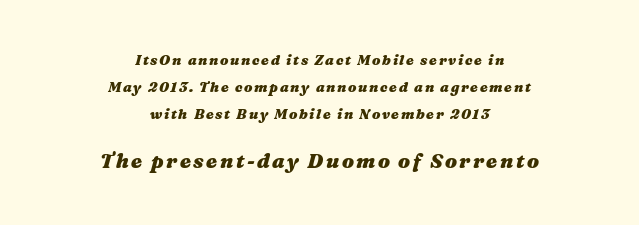
The image shows 20 px bold type, italic (leaning right); set centered, loose line spacing (1.92x), not underlined; the second (bottom) block is 1.43x larger.
